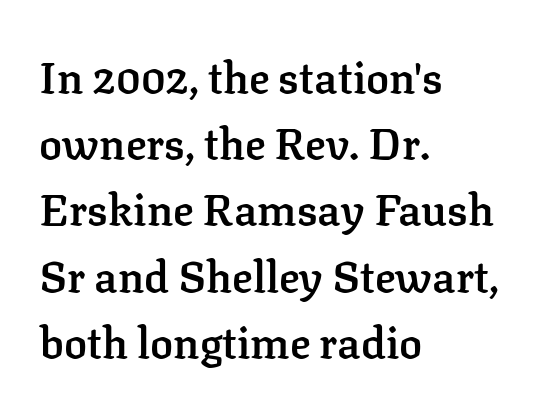
{"serif": "yes", "italic": "no", "bold": "semi", "weight": "semibold", "width": "normal", "stroke_contrast": "low", "x_height": "medium", "monospaced": "no", "underline": "no", "align": "left", "line_spacing": "normal", "line_spacing_ratio": 1.54, "letter_spacing": "normal", "letter_spacing_em": 0.0, "glyph_px": 43}
